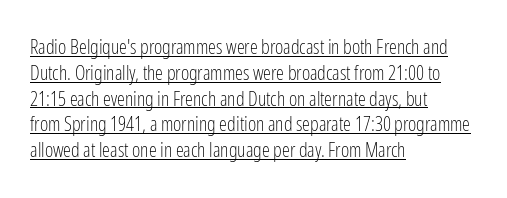
The image shows 20 px text type, upright; set left-aligned, normal line spacing (1.29x), normal letter spacing, underlined.
